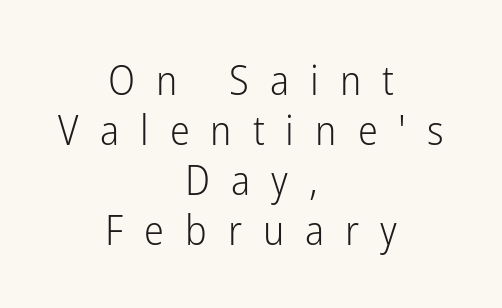
Q: Is the text bold? A: No.
Q: Is the text italic (slanted)? A: No, it is upright.
Q: Is the typeface a serif or a sans-serif typeface? A: Sans-serif.
Q: Is the text underlined? A: No.
Q: How is the paragraph aligned? A: Centered.
Q: Is the spacing between letters normal or unusually wide? A: Unusually wide.
Q: Width (condensed, normal, or wide)? A: Condensed.
Q: Stroke contrast? A: Low.
Q: x-height? A: Medium.
Q: Monospaced? A: No.
